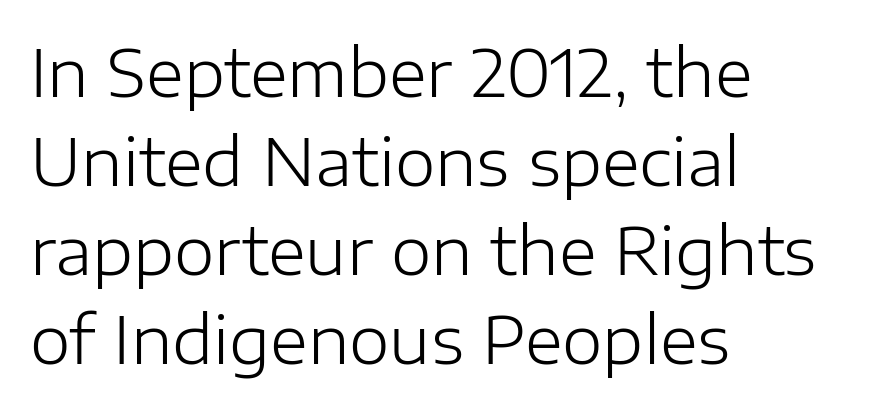
The gap between lines stays unmarked. Students, note that the glyphs here touch the page at normal intervals. Layout note: lines flush left. Are there feet on the stems? There aren't — it's a sans. Honestly, the row spacing looks completely unremarkable.
